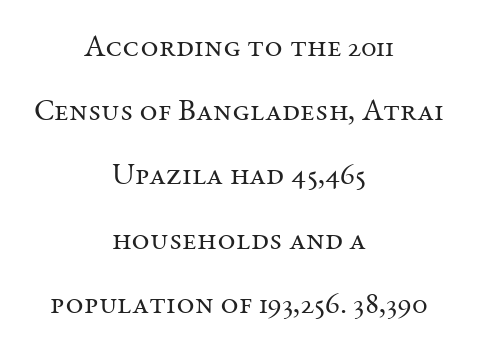
The image shows 31 px regular-weight serif type, upright; set centered, loose line spacing (2.07x), normal letter spacing, not underlined; medium stroke contrast and a medium x-height.
